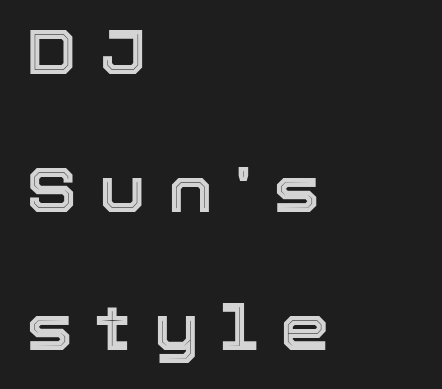
The image shows 63 px text type, upright; set left-aligned, loose line spacing (2.19x), unusually wide letter spacing (+0.35 em), not underlined; a medium x-height.
